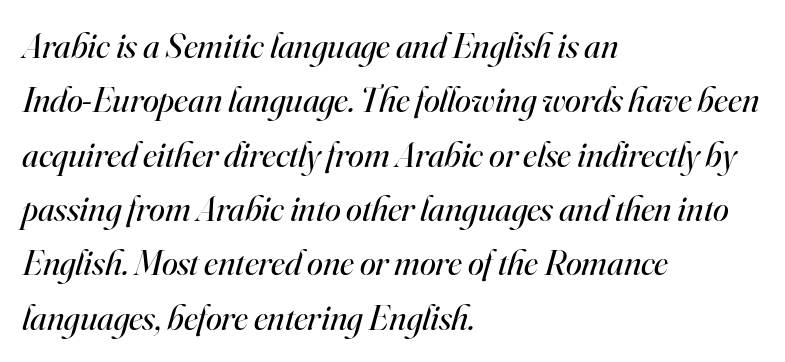
Is the block centered? No — it sits flush against the left margin. This rendering features lettering with no underline. How are the letters spaced? Ordinarily, with no added tracking. The letters are slanted; this is an italic face. What kind of face is this? One with serifs. The strokes carry an ordinary text weight at most.
